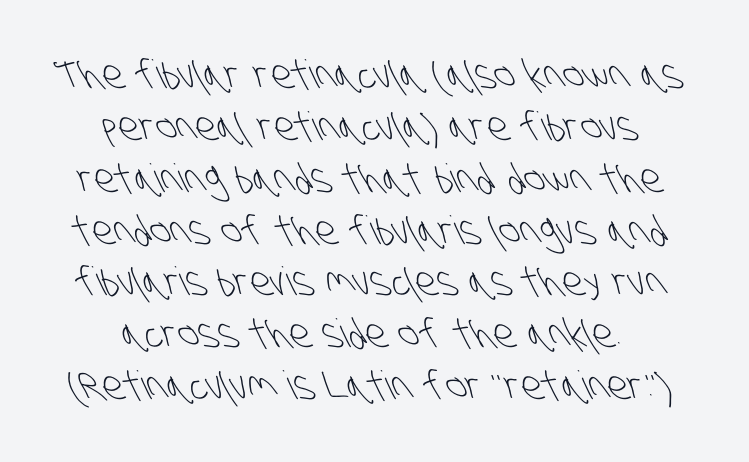
The image shows 39 px light, condensed sans-serif type; set centered, normal line spacing (1.33x), normal letter spacing, not underlined; low stroke contrast and a large x-height.
